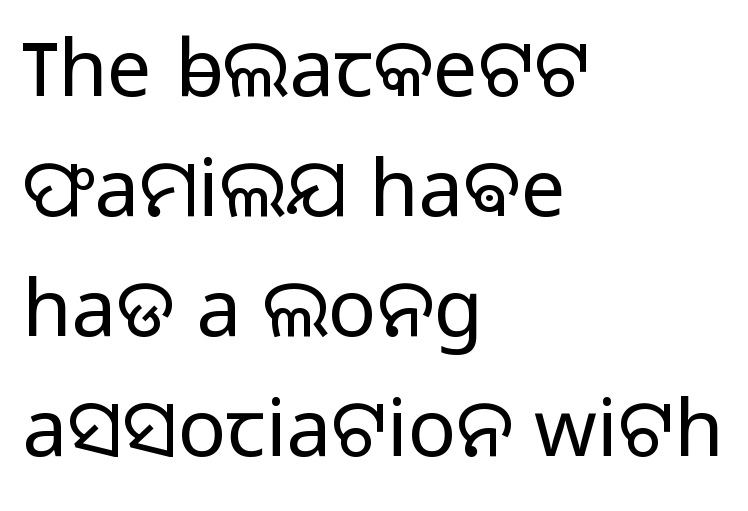
{"serif": "no", "italic": "no", "bold": "no", "weight": "light", "width": "normal", "stroke_contrast": "low", "x_height": "medium", "monospaced": "no", "underline": "no", "align": "left", "line_spacing": "normal", "line_spacing_ratio": 1.5, "letter_spacing": "normal", "letter_spacing_em": 0.0, "glyph_px": 80}
